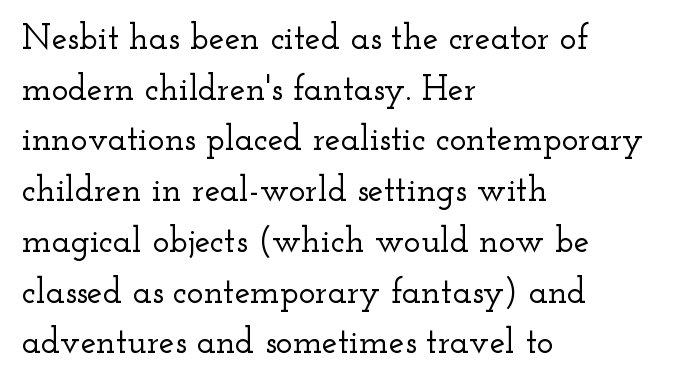
The image shows 35 px wide serif type, upright; set left-aligned, normal line spacing (1.45x), normal letter spacing, not underlined; low stroke contrast and a small x-height.
